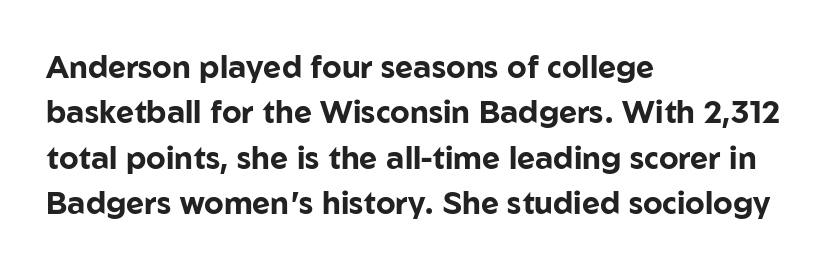
{"serif": "no", "italic": "no", "bold": "yes", "weight": "bold", "width": "normal", "stroke_contrast": "low", "x_height": "medium", "monospaced": "no", "underline": "no", "align": "left", "line_spacing": "normal", "line_spacing_ratio": 1.46, "letter_spacing": "normal", "letter_spacing_em": 0.0, "glyph_px": 31}
